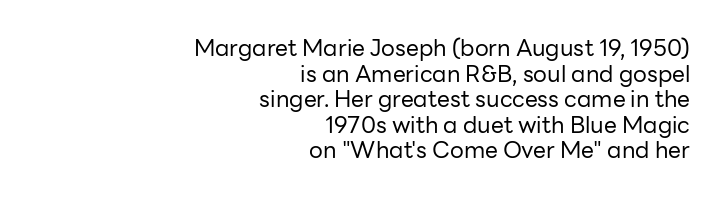
The image shows 23 px text type, upright; set right-aligned, tight line spacing (1.11x), normal letter spacing, not underlined.
